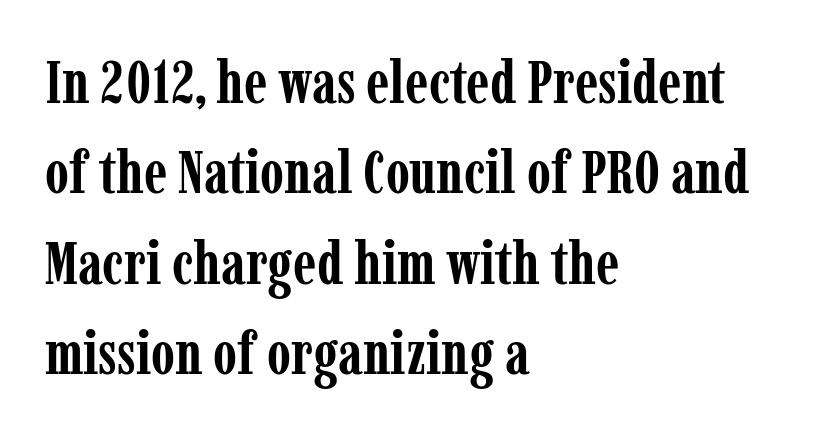
{"serif": "yes", "italic": "no", "bold": "yes", "weight": "semibold", "width": "condensed", "stroke_contrast": "low", "x_height": "medium", "monospaced": "no", "underline": "no", "align": "left", "line_spacing": "normal", "line_spacing_ratio": 1.48, "letter_spacing": "normal", "letter_spacing_em": 0.0, "glyph_px": 61}
